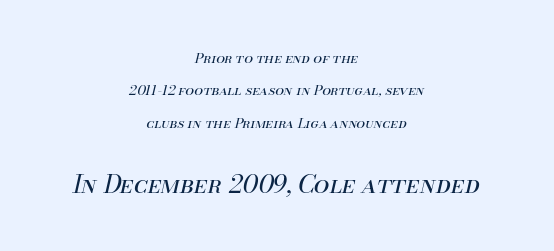
{"italic": "yes", "lean": "right", "slant_degrees": 13, "bold": "no", "underline": "no", "align": "center", "line_spacing": "loose", "line_spacing_ratio": 2.31, "letter_spacing": "normal", "letter_spacing_em": 0.0, "larger_block": "second", "size_ratio": 1.79, "glyph_px": 25}
